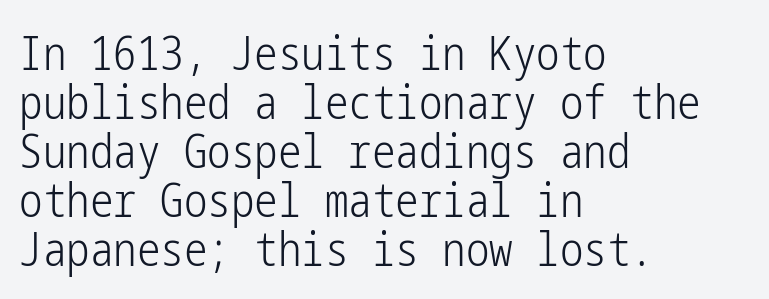
Does extra space separate the letters? No, they use regular spacing. One glance says dense: line gaps are narrower than usual. When letters stand straight like this, we call the style roman or upright. Short and long lines alike share a common starting point at left. Caption: face not bold, strokes unweighted. A clean baseline with only descenders dipping below it.
